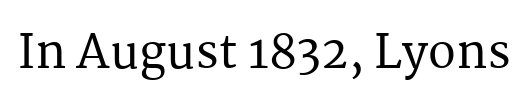
Q: Is the text italic (slanted)? A: No, it is upright.
Q: Is the typeface a serif or a sans-serif typeface? A: Serif.
Q: Is the text underlined? A: No.
Q: Is the spacing between letters normal or unusually wide? A: Normal.
Q: Width (condensed, normal, or wide)? A: Normal.
Q: Stroke contrast? A: Medium.
Q: x-height? A: Medium.
Q: Monospaced? A: No.
